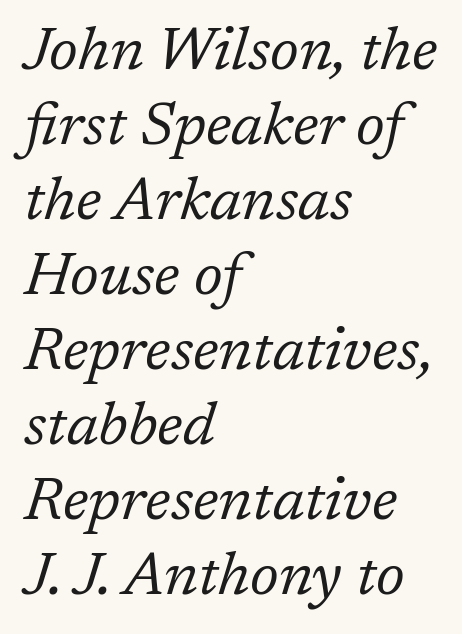
Examine the stroke ends and you'll spot serifs. Spacing verdict: proportional, widths tailored to each character. The letterforms sit at book weight or below. How would I describe the line gaps? Plain and ordinary. Default kerning and tracking; the words read as compact shapes. The words here are not underlined.
